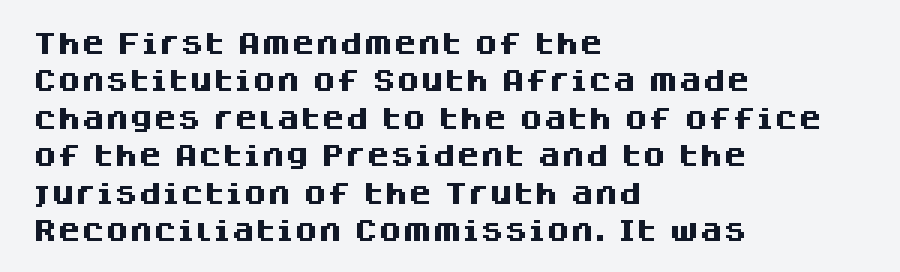
Underline: absent. Strokes here are thick enough to call this a true bold. This block has exactly the height ordinary leading produces. Standard letterfit; no display-style spreading of the glyphs. The lines are quadded left.
